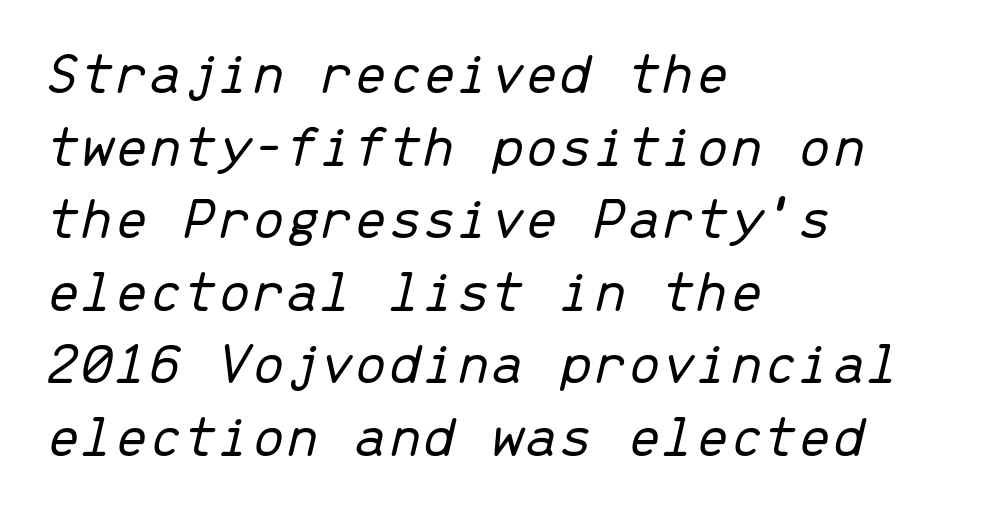
{"italic": "yes", "lean": "right", "slant_degrees": 13, "bold": "no", "weight": "light", "width": "normal", "stroke_contrast": "low", "x_height": "medium", "monospaced": "yes", "underline": "no", "align": "left", "line_spacing_ratio": 1.19, "letter_spacing": "normal", "letter_spacing_em": 0.0, "glyph_px": 61}
